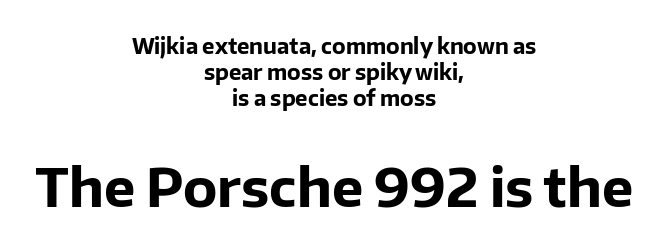
Q: Is the text bold? A: Yes.
Q: Is the text italic (slanted)? A: No, it is upright.
Q: Is the typeface a serif or a sans-serif typeface? A: Sans-serif.
Q: Is the text underlined? A: No.
Q: How is the paragraph aligned? A: Centered.
Q: Is the spacing between letters normal or unusually wide? A: Normal.
Q: Which block of text is set in a larger size, the first (top) or the second (bottom)? A: The second (bottom) one.
Q: Width (condensed, normal, or wide)? A: Normal.
Q: Stroke contrast? A: Low.
Q: x-height? A: Medium.
Q: Monospaced? A: No.
